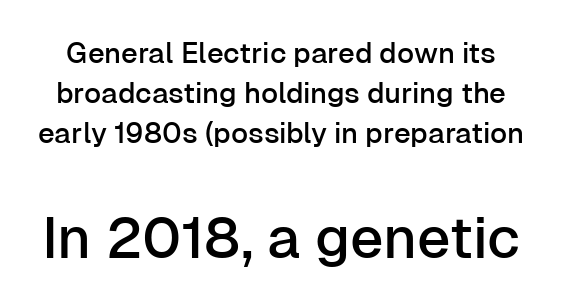
Q: Is the text italic (slanted)? A: No, it is upright.
Q: Is the typeface a serif or a sans-serif typeface? A: Sans-serif.
Q: Is the text underlined? A: No.
Q: Is the spacing between letters normal or unusually wide? A: Normal.
Q: Is the spacing between lines tight, normal or loose? A: Normal.
Q: Which block of text is set in a larger size, the first (top) or the second (bottom)? A: The second (bottom) one.
Q: Width (condensed, normal, or wide)? A: Normal.
Q: Stroke contrast? A: Low.
Q: x-height? A: Medium.
Q: Monospaced? A: No.
